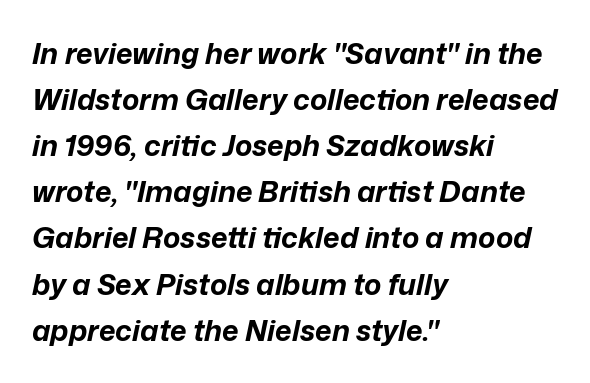
{"italic": "yes", "lean": "right", "slant_degrees": 12, "bold": "yes", "weight": "bold", "width": "normal", "stroke_contrast": "low", "x_height": "medium", "monospaced": "no", "underline": "no", "align": "left", "line_spacing": "normal", "line_spacing_ratio": 1.59, "letter_spacing": "normal", "letter_spacing_em": 0.0, "glyph_px": 29}
